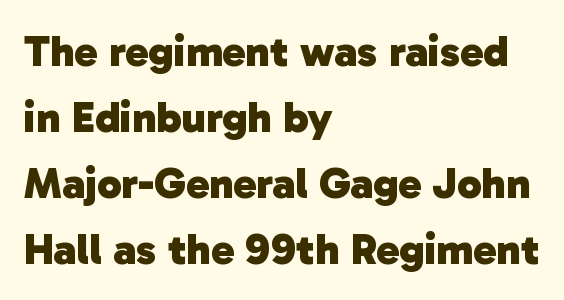
Q: Is the text bold? A: Yes.
Q: Is the typeface a serif or a sans-serif typeface? A: Sans-serif.
Q: Is the text underlined? A: No.
Q: How is the paragraph aligned? A: Left-aligned.
Q: Is the spacing between letters normal or unusually wide? A: Normal.
Q: Is the spacing between lines tight, normal or loose? A: Normal.
Q: Width (condensed, normal, or wide)? A: Normal.
Q: Stroke contrast? A: Low.
Q: x-height? A: Medium.
Q: Monospaced? A: No.
